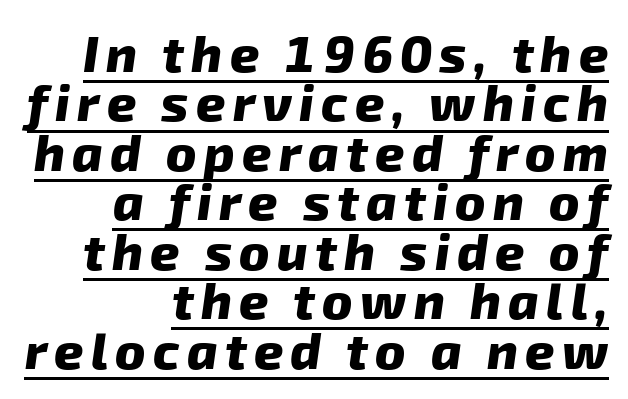
Q: Is the text bold? A: Yes.
Q: Is the typeface a serif or a sans-serif typeface? A: Sans-serif.
Q: Is the text underlined? A: Yes.
Q: How is the paragraph aligned? A: Right-aligned.
Q: Is the spacing between lines tight, normal or loose? A: Tight.
Q: Width (condensed, normal, or wide)? A: Normal.
Q: Stroke contrast? A: Low.
Q: x-height? A: Medium.
Q: Monospaced? A: No.
